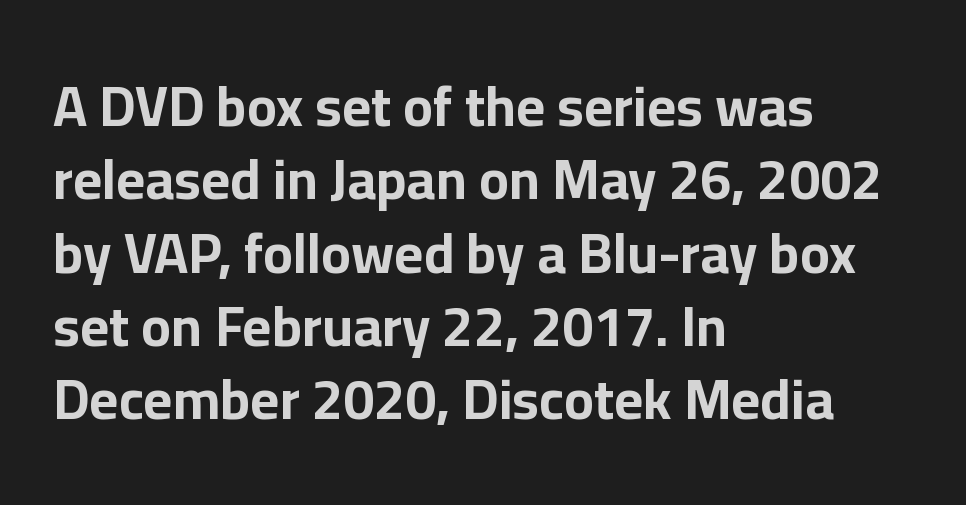
This rendering uses left alignment, leaving the right contour irregular. The font family rendered here belongs to the sans-serif group. The letters advance in unequal steps, a hallmark of proportional type. The rows are spaced the way most documents space them. Anything drawn beneath the words? Only blank space.
